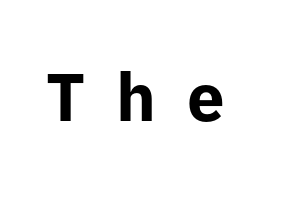
Words float on clear page, feet unadorned. Here the glyphs are tracked loosely, breaking word shapes into spaced letters. This sample has the flowing, uneven cadence of proportional lettering. The type sits square on the baseline with zero lean. The typesetting leans heavy: a genuine bold.
